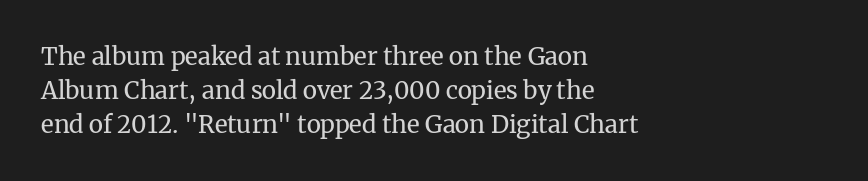
Q: Is the text bold? A: No.
Q: Is the text italic (slanted)? A: No, it is upright.
Q: Is the text underlined? A: No.
Q: How is the paragraph aligned? A: Left-aligned.
Q: Is the spacing between letters normal or unusually wide? A: Normal.
Q: Is the spacing between lines tight, normal or loose? A: Normal.
